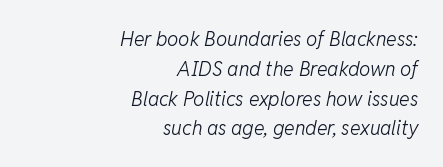
{"italic": "yes", "lean": "right", "slant_degrees": 11, "bold": "no", "underline": "no", "align": "right", "line_spacing": "normal", "line_spacing_ratio": 1.49, "letter_spacing": "normal", "letter_spacing_em": 0.0, "glyph_px": 20}
